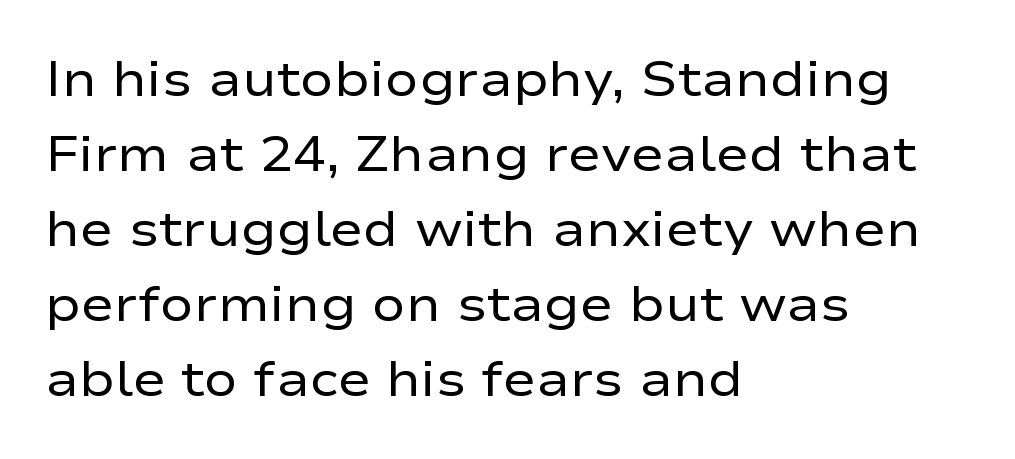
The image shows 50 px regular-weight, wide sans-serif type, upright; set left-aligned, normal line spacing (1.5x), normal letter spacing, not underlined; low stroke contrast and a medium x-height.
